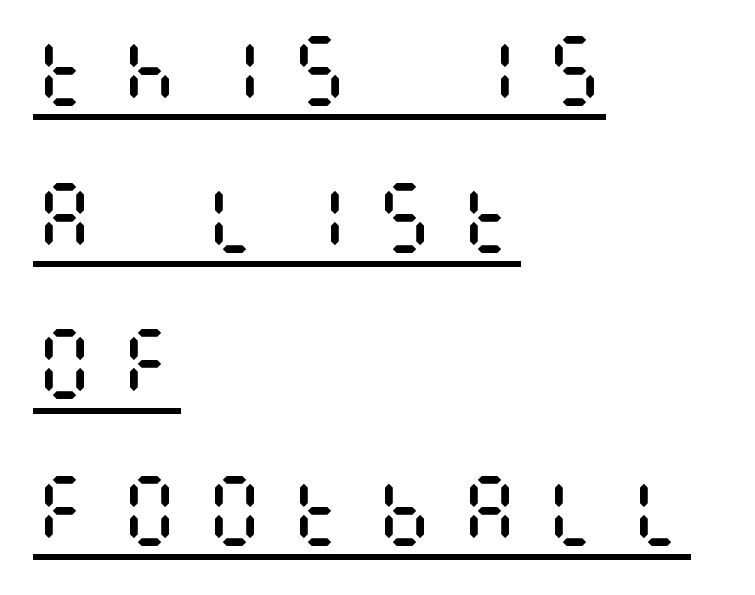
Q: Is the text bold? A: No.
Q: Is the text italic (slanted)? A: No, it is upright.
Q: Is the text underlined? A: Yes.
Q: How is the paragraph aligned? A: Left-aligned.
Q: Is the spacing between letters normal or unusually wide? A: Unusually wide.
Q: Width (condensed, normal, or wide)? A: Condensed.
Q: Stroke contrast? A: Medium.
Q: x-height? A: Large.
